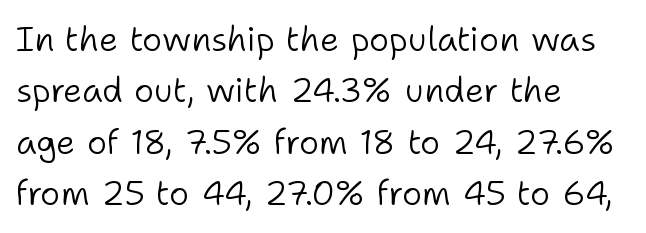
{"serif": "no", "italic": "no", "bold": "no", "weight": "light", "width": "normal", "stroke_contrast": "low", "x_height": "medium", "monospaced": "no", "underline": "no", "align": "left", "line_spacing": "normal", "line_spacing_ratio": 1.51, "letter_spacing": "normal", "letter_spacing_em": 0.0, "glyph_px": 34}
